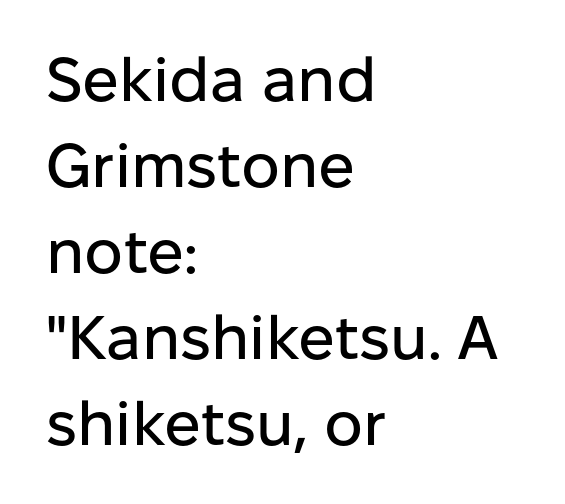
Q: Is the text italic (slanted)? A: No, it is upright.
Q: Is the typeface a serif or a sans-serif typeface? A: Sans-serif.
Q: Is the text underlined? A: No.
Q: How is the paragraph aligned? A: Left-aligned.
Q: Is the spacing between letters normal or unusually wide? A: Normal.
Q: Is the spacing between lines tight, normal or loose? A: Normal.
Q: Width (condensed, normal, or wide)? A: Normal.
Q: Stroke contrast? A: Low.
Q: x-height? A: Medium.
Q: Monospaced? A: No.
